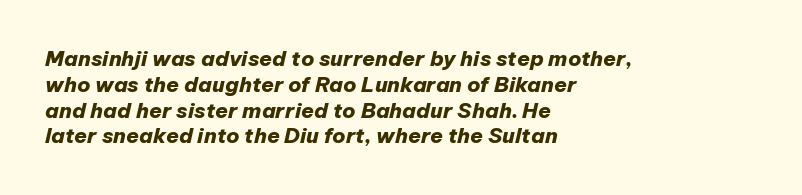
Notice how the stems are inclined rather than vertical — that's the hallmark of italics. As a designer I'd log this as weight 700, bold. Students, note that the glyphs here touch the page at normal intervals. The compositor pushed each line to the left boundary.
